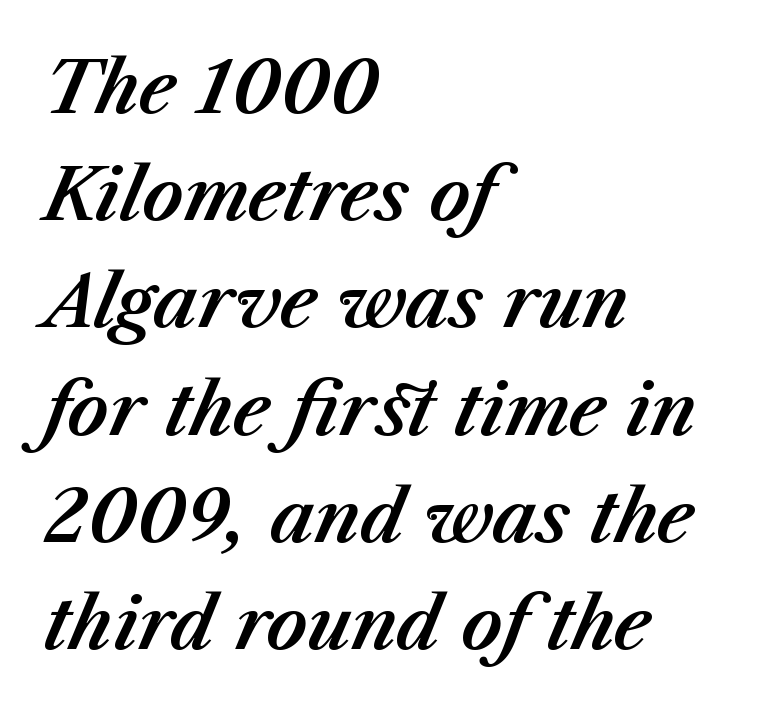
Q: Is the text italic (slanted)? A: Yes, it leans right by about 23 degrees.
Q: Is the text underlined? A: No.
Q: How is the paragraph aligned? A: Left-aligned.
Q: Is the spacing between letters normal or unusually wide? A: Normal.
Q: Is the spacing between lines tight, normal or loose? A: Normal.
Q: Width (condensed, normal, or wide)? A: Normal.
Q: Stroke contrast? A: Medium.
Q: x-height? A: Medium.
Q: Monospaced? A: No.
